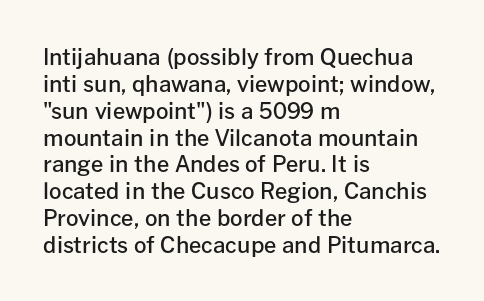
Letters rest on an invisible, unmarked baseline. Notice how the stems are strictly vertical — no italics here. In terms of letterspacing, this is plain default setting. This is moderately heavy type, rendered in semibold. Reading down the block, your eye returns to a fixed left position each line.
